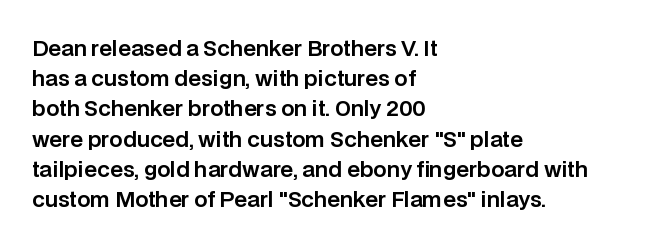
The image shows 21 px text type, upright; set left-aligned, normal line spacing (1.44x), normal letter spacing, not underlined.
